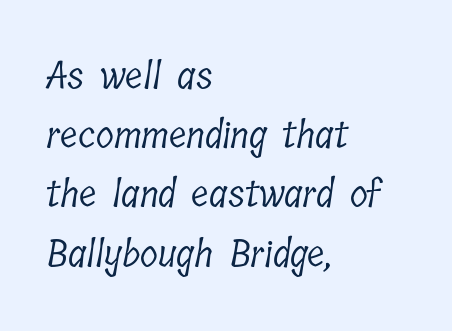
{"serif": "yes", "bold": "no", "weight": "light", "width": "condensed", "stroke_contrast": "low", "x_height": "medium", "monospaced": "no", "underline": "no", "align": "left", "line_spacing": "normal", "line_spacing_ratio": 1.6, "letter_spacing": "normal", "letter_spacing_em": 0.0, "glyph_px": 37}
